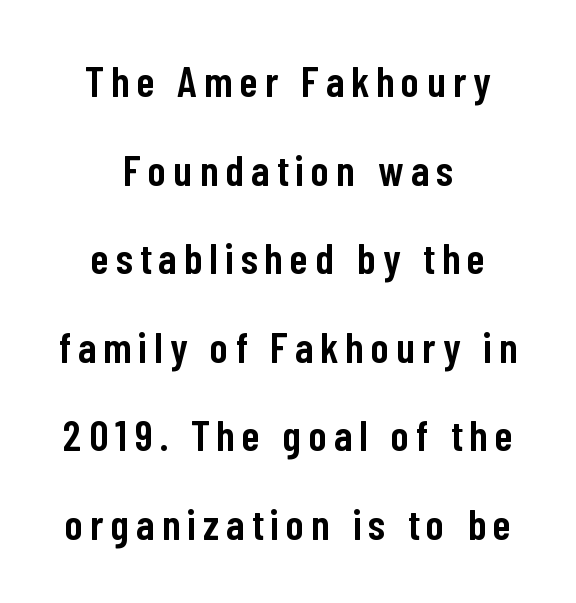
The image shows 43 px semibold, condensed sans-serif type, upright; set centered, loose line spacing (2.06x), not underlined; low stroke contrast and a medium x-height.
